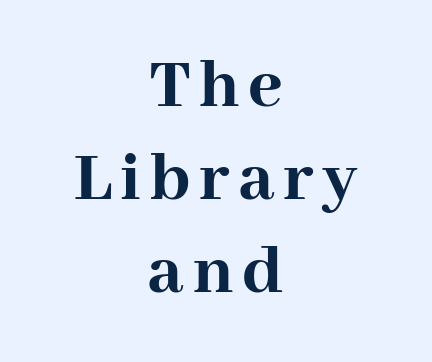
Q: Is the text bold? A: Yes.
Q: Is the text italic (slanted)? A: No, it is upright.
Q: Is the typeface a serif or a sans-serif typeface? A: Serif.
Q: Is the text underlined? A: No.
Q: How is the paragraph aligned? A: Centered.
Q: Is the spacing between lines tight, normal or loose? A: Normal.
Q: Width (condensed, normal, or wide)? A: Normal.
Q: Stroke contrast? A: High.
Q: x-height? A: Medium.
Q: Monospaced? A: No.
